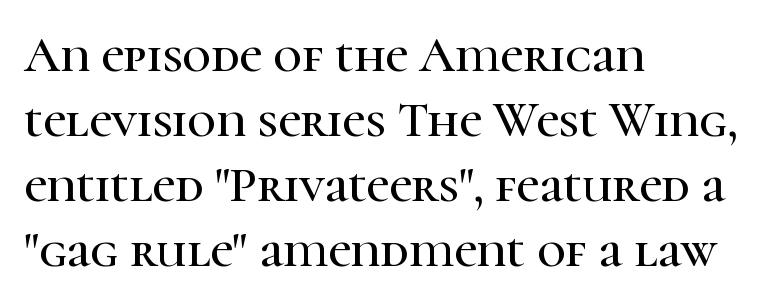
{"serif": "yes", "italic": "no", "width": "normal", "stroke_contrast": "high", "x_height": "medium", "monospaced": "no", "underline": "no", "align": "left", "line_spacing": "normal", "line_spacing_ratio": 1.3, "letter_spacing": "normal", "letter_spacing_em": 0.0, "glyph_px": 50}
